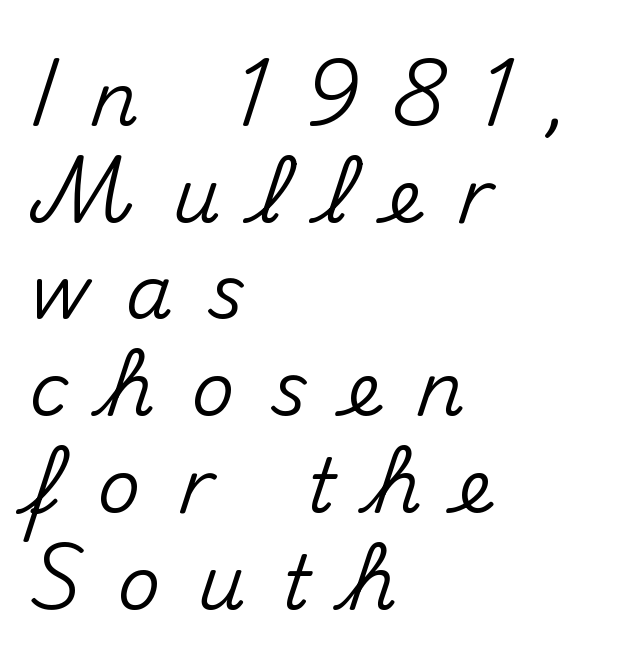
Q: Is the text italic (slanted)? A: Yes.
Q: Is the typeface a serif or a sans-serif typeface? A: Sans-serif.
Q: Is the text underlined? A: No.
Q: How is the paragraph aligned? A: Left-aligned.
Q: Is the spacing between letters normal or unusually wide? A: Unusually wide.
Q: Is the spacing between lines tight, normal or loose? A: Normal.
Q: Width (condensed, normal, or wide)? A: Normal.
Q: Stroke contrast? A: Medium.
Q: x-height? A: Small.
Q: Monospaced? A: No.
